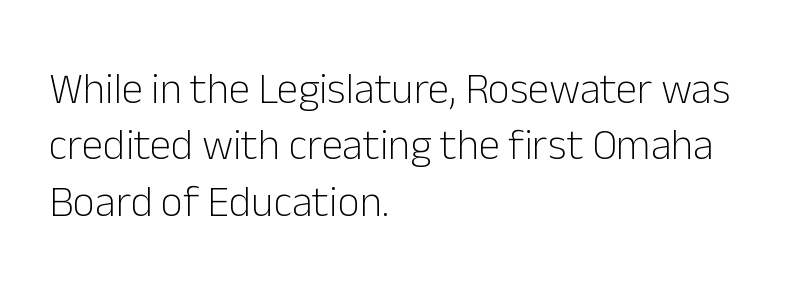
{"serif": "no", "italic": "no", "bold": "no", "weight": "light", "width": "normal", "stroke_contrast": "low", "x_height": "medium", "monospaced": "no", "underline": "no", "align": "left", "line_spacing": "normal", "line_spacing_ratio": 1.31, "letter_spacing": "normal", "letter_spacing_em": 0.0, "glyph_px": 43}
